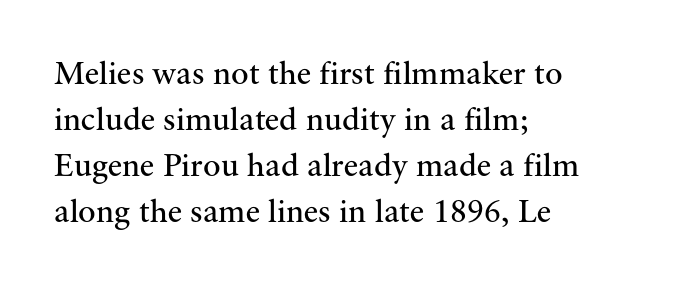
The image shows 33 px regular-weight serif type, upright; set left-aligned, normal line spacing (1.39x), normal letter spacing, not underlined; medium stroke contrast and a small x-height.
